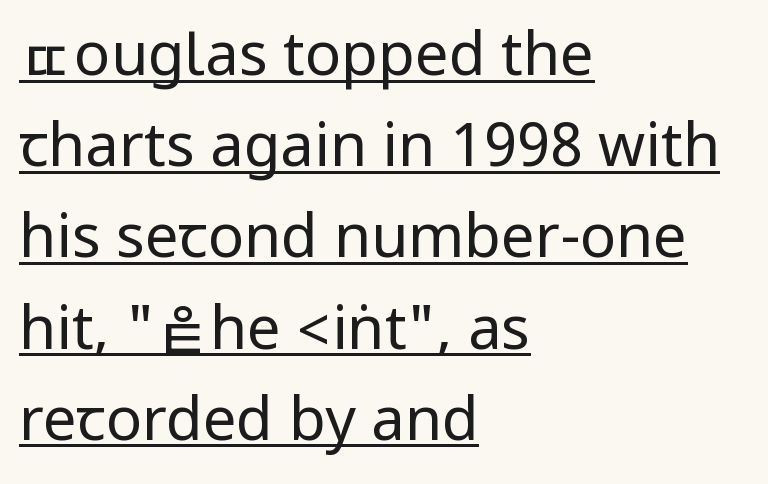
There is no visible air inserted between adjacent glyphs. Horizontal alignment here is leftward, the default for most running prose. The face used here appears with an underline applied. Unlike a traditional serif, this face leaves its strokes unadorned. In terms of leading, this rendering sits right in the middle.
